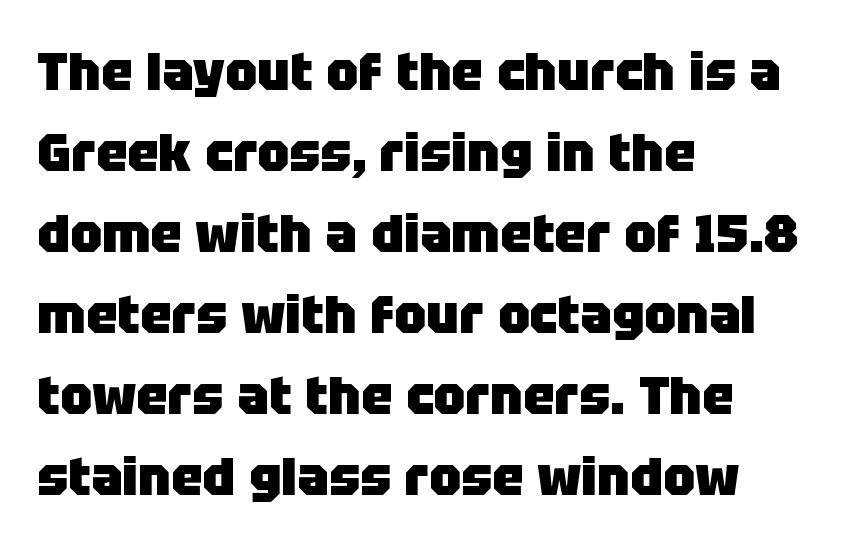
Q: Is the text bold? A: Yes.
Q: Is the text italic (slanted)? A: No, it is upright.
Q: Is the typeface a serif or a sans-serif typeface? A: Sans-serif.
Q: Is the text underlined? A: No.
Q: How is the paragraph aligned? A: Left-aligned.
Q: Is the spacing between letters normal or unusually wide? A: Normal.
Q: Is the spacing between lines tight, normal or loose? A: Normal.
Q: Width (condensed, normal, or wide)? A: Normal.
Q: Stroke contrast? A: Low.
Q: x-height? A: Large.
Q: Monospaced? A: No.
